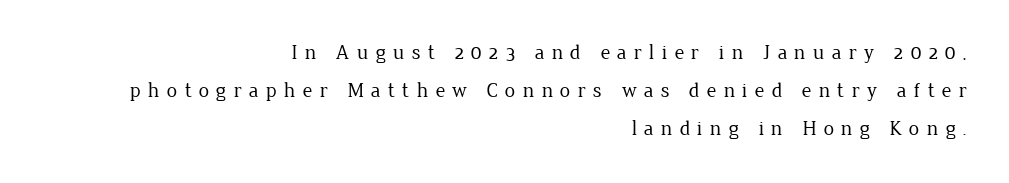
Unlike italic type, these characters show no tilt at all. The foot of each line stays bare and open. This is not heavy type; no bold has been used. In terms of letterspacing, this is a distinctly airy, spread setting. Short and long lines alike share a common ending point at right.
